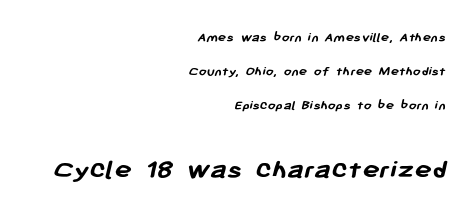
The line-height multiplier appears high, well above default. If you squint, the bottom block still reads clearly — it's the larger of the two. Tracking here is standard; glyphs follow each other at the usual distance. Honestly, there is no underline to notice here at all.
